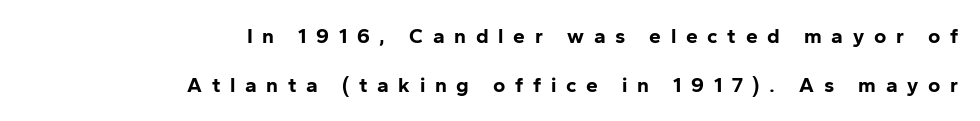
Q: Is the text bold? A: Yes.
Q: Is the text italic (slanted)? A: No, it is upright.
Q: Is the text underlined? A: No.
Q: How is the paragraph aligned? A: Right-aligned.
Q: Is the spacing between letters normal or unusually wide? A: Unusually wide.
Q: Is the spacing between lines tight, normal or loose? A: Loose.
